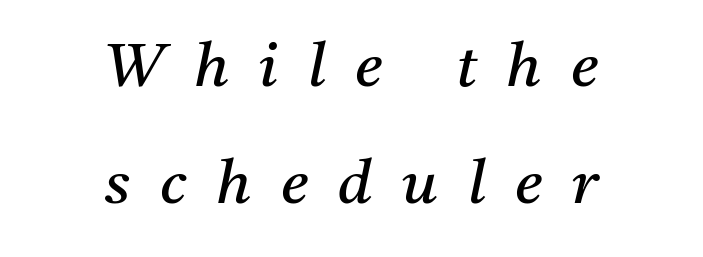
The image shows 61 px regular-weight serif type, italic (leaning right); set centered, loose line spacing (1.91x), unusually wide letter spacing (+0.49 em), not underlined; medium stroke contrast and a medium x-height.
